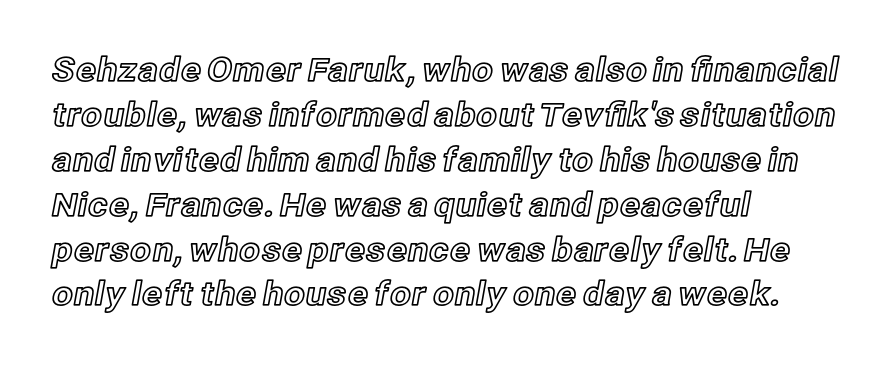
The image shows 33 px text type; set left-aligned, normal line spacing (1.36x), normal letter spacing, not underlined; a medium x-height.
